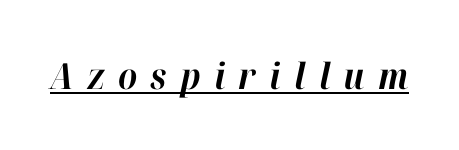
Q: Is the text bold? A: Yes.
Q: Is the text italic (slanted)? A: Yes, it leans right by about 12 degrees.
Q: Is the text underlined? A: Yes.
Q: Is the spacing between letters normal or unusually wide? A: Unusually wide.
Q: Width (condensed, normal, or wide)? A: Normal.
Q: Stroke contrast? A: High.
Q: x-height? A: Medium.
Q: Monospaced? A: No.
